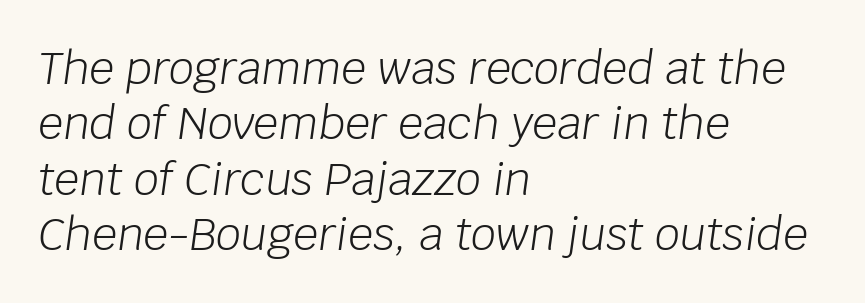
{"italic": "yes", "lean": "right", "slant_degrees": 8, "bold": "no", "weight": "light", "width": "normal", "stroke_contrast": "low", "x_height": "large", "monospaced": "no", "underline": "no", "align": "left", "line_spacing": "normal", "line_spacing_ratio": 1.26, "letter_spacing": "normal", "letter_spacing_em": 0.0, "glyph_px": 44}
